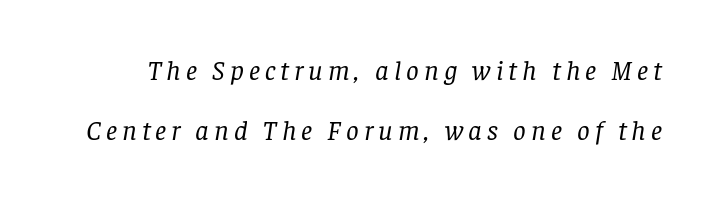
The image shows 28 px regular-weight serif type, italic (leaning right); set loose line spacing (2.16x), not underlined; low stroke contrast and a large x-height.
